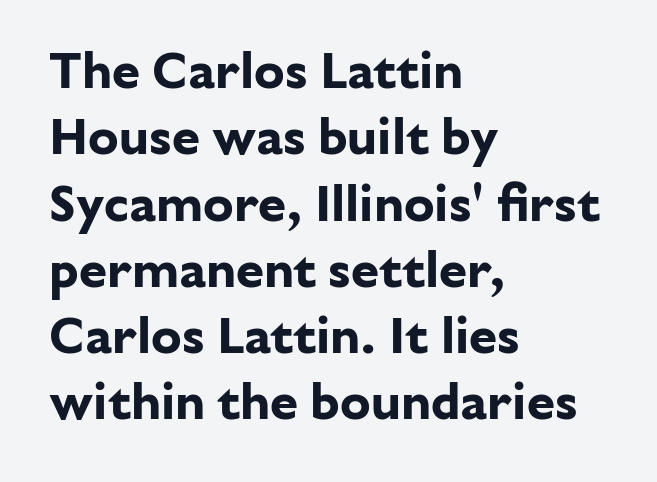
The image shows 51 px bold sans-serif type, upright; set left-aligned, normal line spacing (1.3x), normal letter spacing, not underlined; low stroke contrast and a medium x-height.
